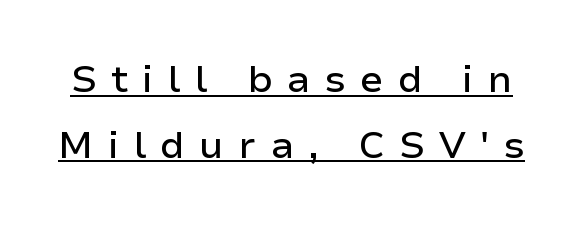
The image shows 38 px sans-serif type, upright; set line spacing 1.73x, unusually wide letter spacing (+0.37 em), underlined; low stroke contrast and a medium x-height.
